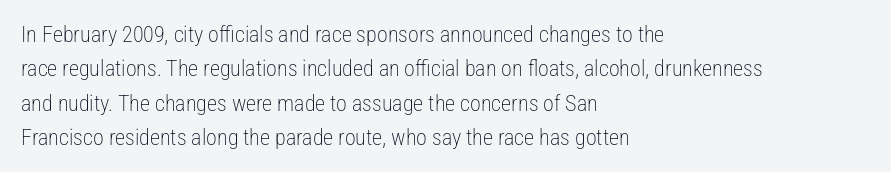
Q: Is the text bold? A: No.
Q: Is the text italic (slanted)? A: No, it is upright.
Q: Is the text underlined? A: No.
Q: How is the paragraph aligned? A: Left-aligned.
Q: Is the spacing between letters normal or unusually wide? A: Normal.
Q: Is the spacing between lines tight, normal or loose? A: Normal.
